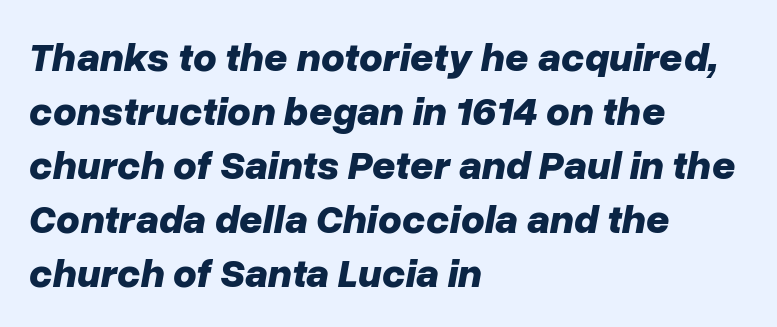
Whoever set this chose a conventional vertical rhythm. The line texture is even and compact thanks to regular tracking. The passage shown is typed in a proportional face where columns would drift. These words are printed bold, with thick strokes throughout. Style check: oblique. This rendering features lettering with no underline.
